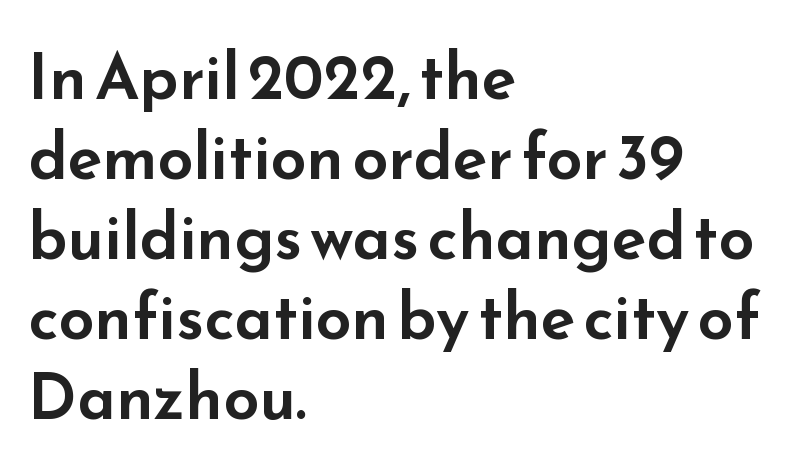
A typesetter would call this zero additional tracking. Characters remain perfectly vertical along every line. Rule under the text: the space is simply empty. Reading down the block, your eye returns to a fixed left position each line. The typeface chosen for these lines omits serifs. Each letter keeps its own natural width here, so spacing adapts to shape.
